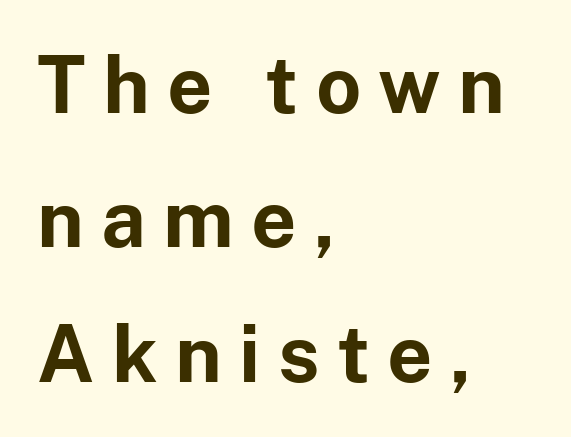
The image shows 79 px bold sans-serif type, upright; set left-aligned, normal line spacing (1.7x), unusually wide letter spacing (+0.22 em), not underlined; low stroke contrast and a medium x-height.
